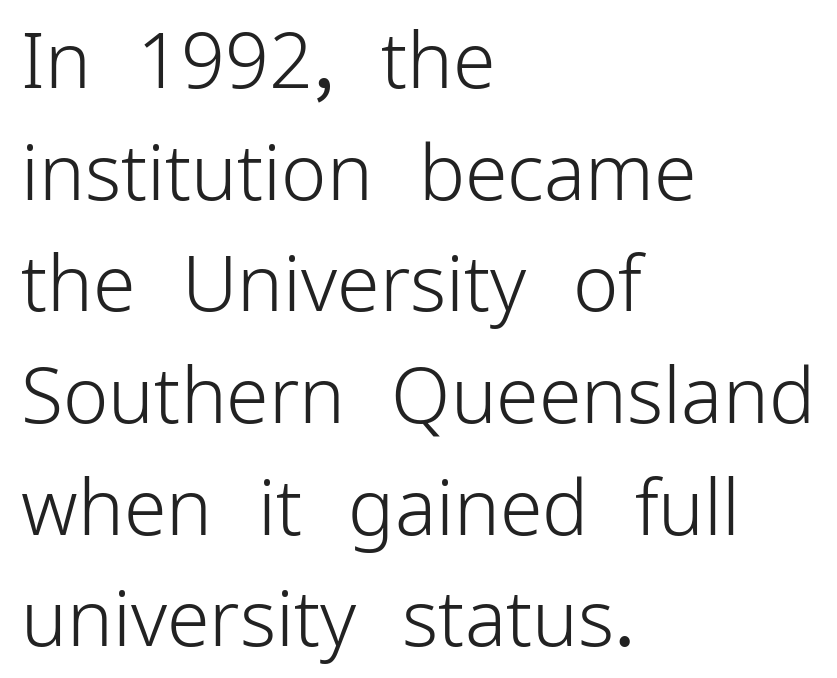
Each stroke keeps to a modest, everyday thickness or less. Normally led — the rows are evenly, conventionally spaced. You can tell it's not italic because the verticals are truly vertical. Think of a printed novel: that variable character pitch is what you see here.
